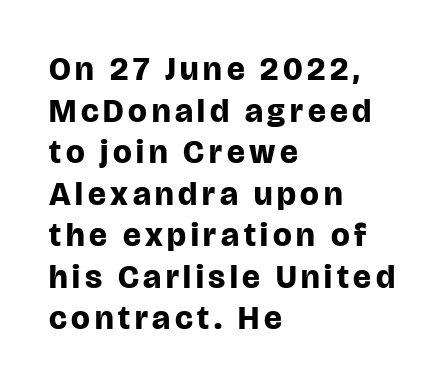
The image shows 33 px bold sans-serif type, upright; set left-aligned, normal line spacing (1.26x), not underlined; low stroke contrast and a large x-height.
